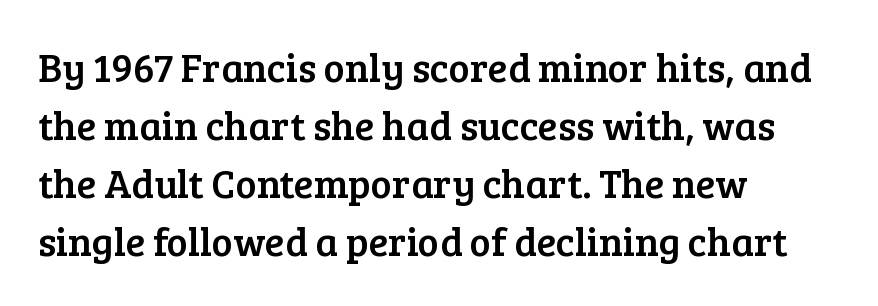
The image shows 40 px serif type, upright; set left-aligned, normal line spacing (1.45x), normal letter spacing, not underlined; low stroke contrast and a medium x-height.
